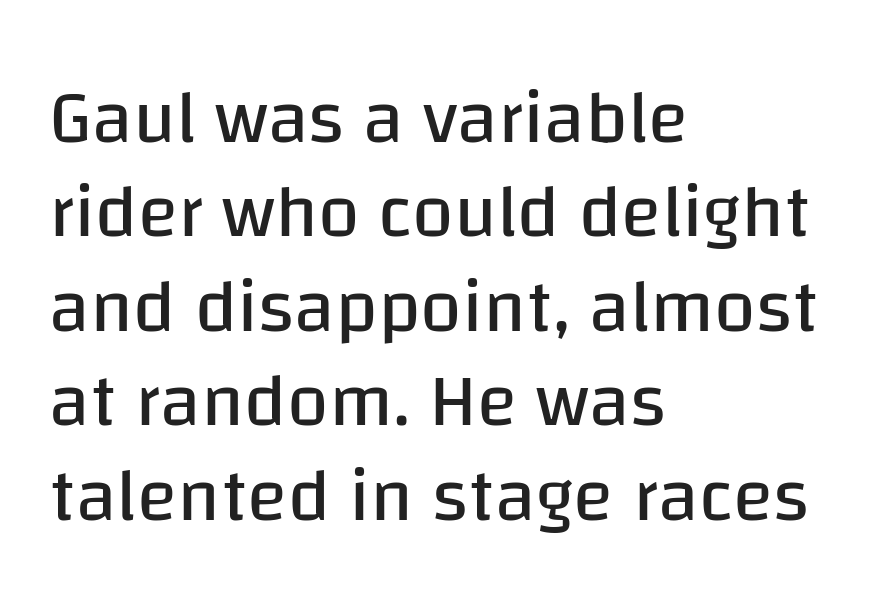
The image shows 75 px regular-weight sans-serif type, upright; set left-aligned, normal line spacing (1.26x), normal letter spacing, not underlined; low stroke contrast and a large x-height.
